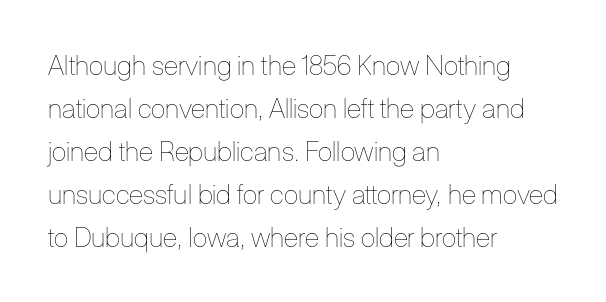
Q: Is the text bold? A: No.
Q: Is the text italic (slanted)? A: No, it is upright.
Q: Is the text underlined? A: No.
Q: How is the paragraph aligned? A: Left-aligned.
Q: Is the spacing between letters normal or unusually wide? A: Normal.
Q: Is the spacing between lines tight, normal or loose? A: Normal.
